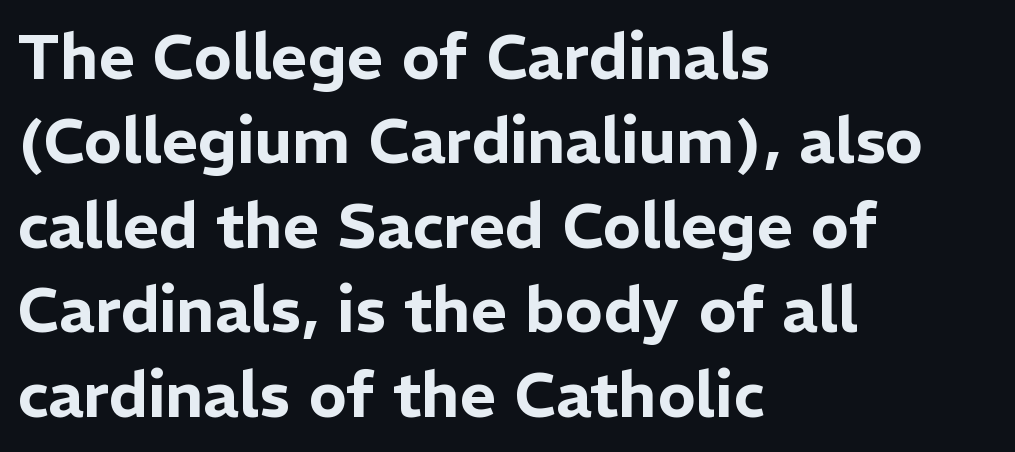
{"serif": "no", "italic": "no", "width": "normal", "stroke_contrast": "low", "x_height": "medium", "monospaced": "no", "underline": "no", "align": "left", "line_spacing": "normal", "line_spacing_ratio": 1.34, "letter_spacing": "normal", "letter_spacing_em": 0.0, "glyph_px": 63}
